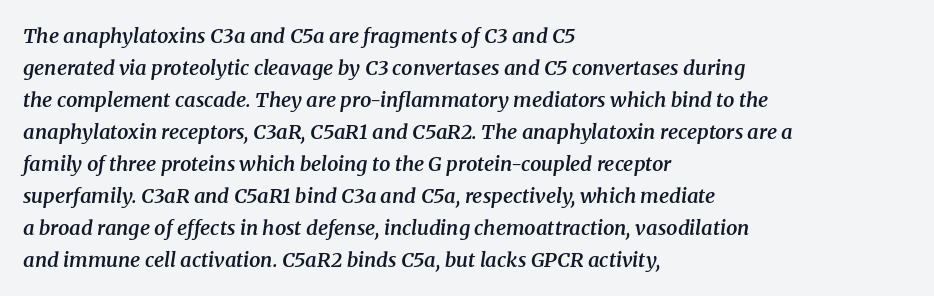
In terms of letterspacing, this is plain default setting. Line starts are locked; line ends wander. Nobody drew a line under any word here. The passage shown is semibold, sitting just below true bold.
